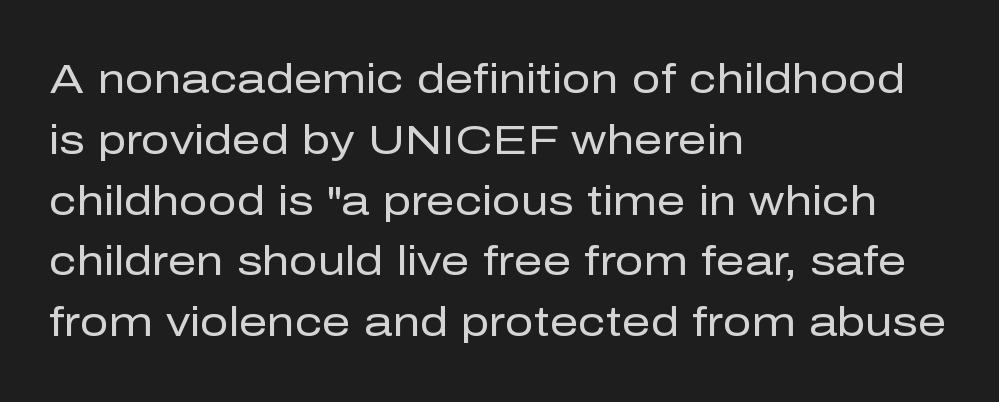
{"serif": "no", "italic": "no", "bold": "no", "weight": "regular", "width": "normal", "stroke_contrast": "low", "x_height": "medium", "monospaced": "no", "underline": "no", "align": "left", "line_spacing": "normal", "line_spacing_ratio": 1.52, "letter_spacing": "normal", "letter_spacing_em": 0.0, "glyph_px": 40}
